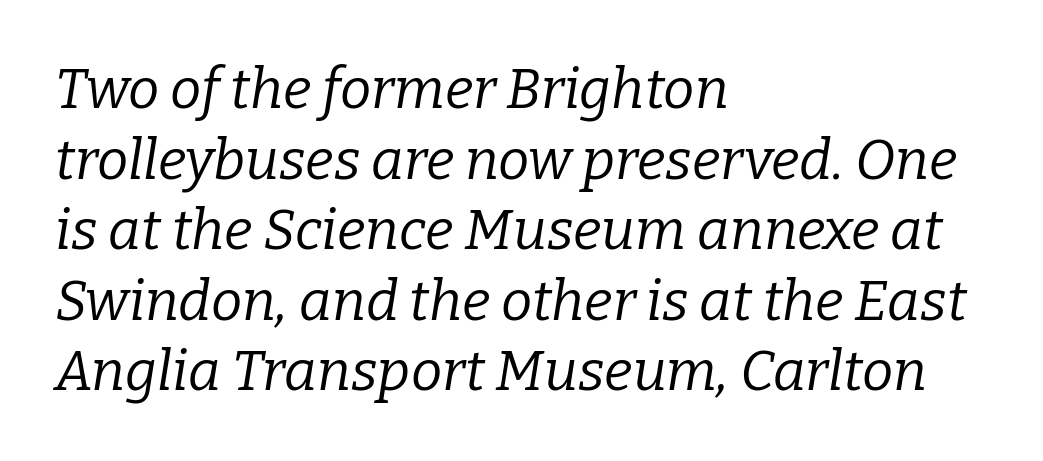
The image shows 56 px regular-weight serif type, italic (leaning right); set left-aligned, normal line spacing (1.26x), normal letter spacing, not underlined; low stroke contrast and a medium x-height.
